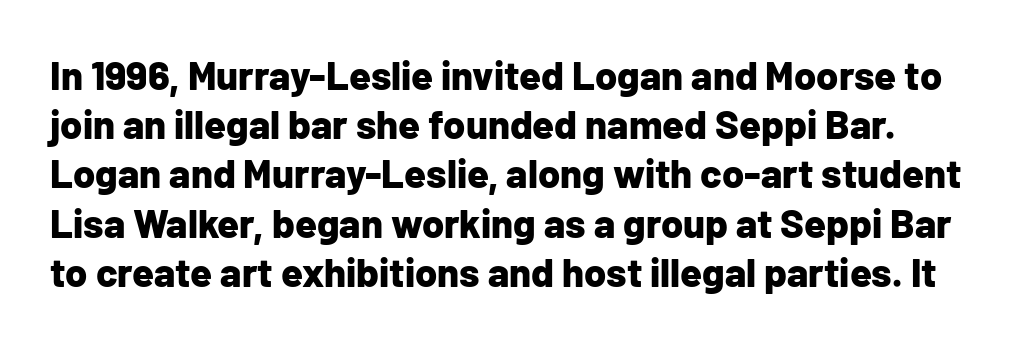
The type family on display is of the sans-serif kind. Each glyph is drawn with heavy, bold strokes. The baseline area is clear. The letters stand straight up with perfectly vertical stems.
